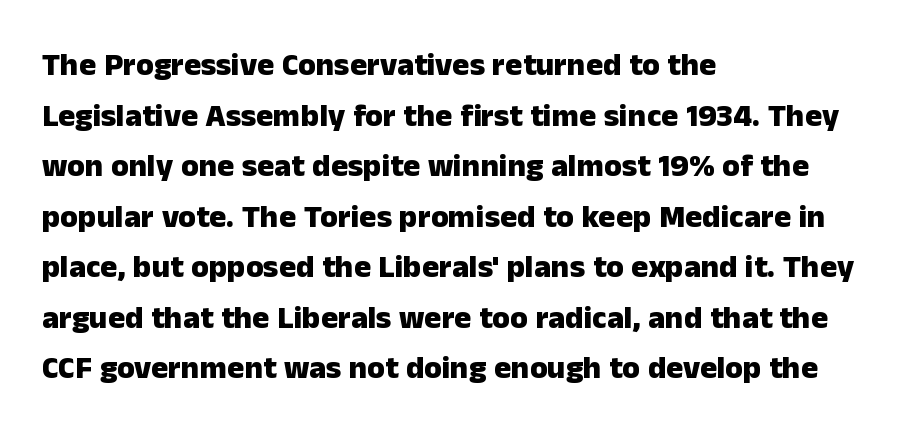
{"serif": "no", "italic": "no", "bold": "yes", "weight": "heavy", "width": "normal", "stroke_contrast": "low", "x_height": "medium", "monospaced": "no", "underline": "no", "align": "left", "line_spacing": "normal", "line_spacing_ratio": 1.58, "letter_spacing": "normal", "letter_spacing_em": 0.0, "glyph_px": 32}
